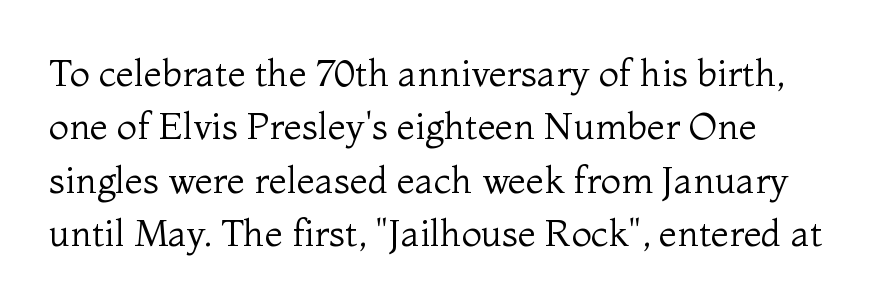
Q: Is the text bold? A: No.
Q: Is the text italic (slanted)? A: No, it is upright.
Q: Is the typeface a serif or a sans-serif typeface? A: Serif.
Q: Is the text underlined? A: No.
Q: How is the paragraph aligned? A: Left-aligned.
Q: Is the spacing between letters normal or unusually wide? A: Normal.
Q: Is the spacing between lines tight, normal or loose? A: Normal.
Q: Width (condensed, normal, or wide)? A: Normal.
Q: Stroke contrast? A: Medium.
Q: x-height? A: Medium.
Q: Monospaced? A: No.
